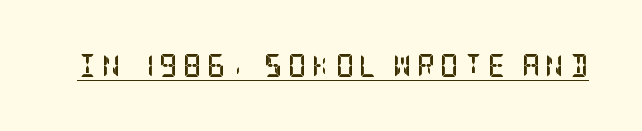
{"italic": "no", "bold": "yes", "underline": "yes", "letter_spacing": "wide", "letter_spacing_em": 0.22, "glyph_px": 23}
